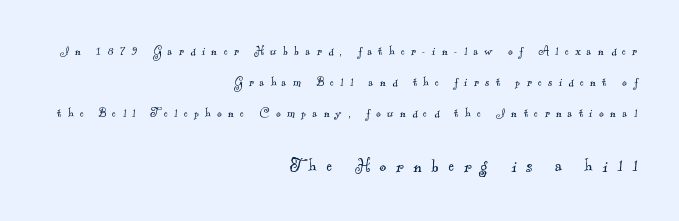
{"bold": "no", "underline": "no", "align": "right", "line_spacing": "loose", "line_spacing_ratio": 2.22, "letter_spacing": "wide", "letter_spacing_em": 0.46, "larger_block": "second", "size_ratio": 1.5, "glyph_px": 21}
